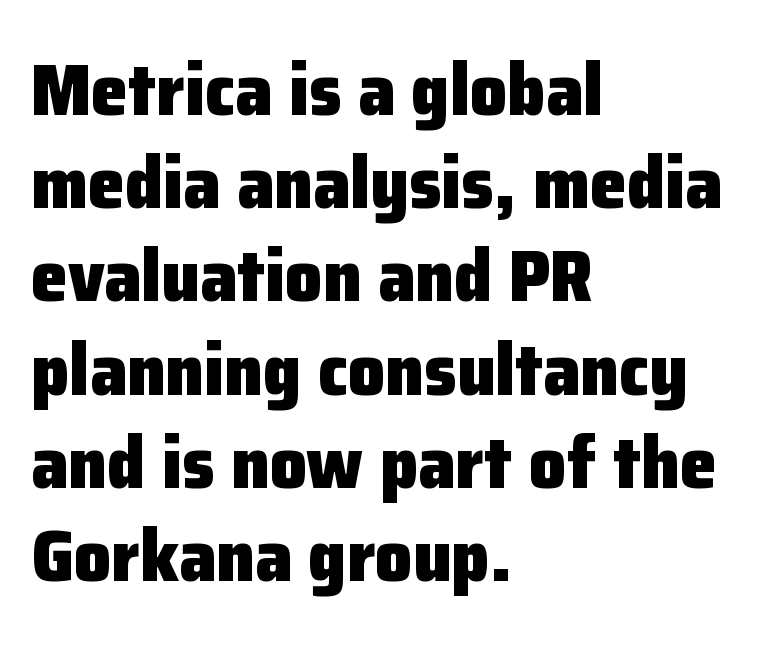
Q: Is the text bold? A: Yes.
Q: Is the text italic (slanted)? A: No, it is upright.
Q: Is the typeface a serif or a sans-serif typeface? A: Sans-serif.
Q: Is the text underlined? A: No.
Q: How is the paragraph aligned? A: Left-aligned.
Q: Is the spacing between letters normal or unusually wide? A: Normal.
Q: Is the spacing between lines tight, normal or loose? A: Normal.
Q: Width (condensed, normal, or wide)? A: Normal.
Q: Stroke contrast? A: Low.
Q: x-height? A: Medium.
Q: Monospaced? A: No.
